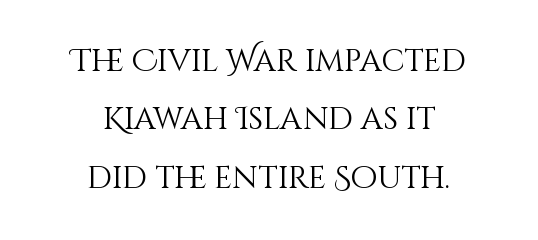
The image shows 31 px light type, upright; set centered, line spacing 1.88x, normal letter spacing, not underlined; medium stroke contrast and a large x-height.
